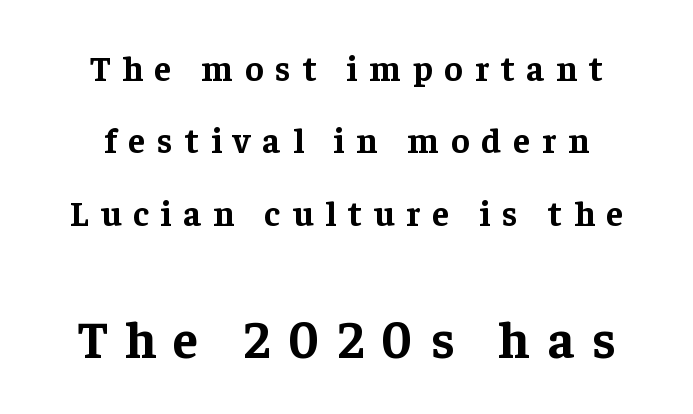
{"serif": "yes", "italic": "no", "bold": "yes", "weight": "bold", "width": "normal", "stroke_contrast": "low", "x_height": "medium", "monospaced": "no", "underline": "no", "align": "center", "line_spacing": "loose", "line_spacing_ratio": 2.07, "letter_spacing": "wide", "letter_spacing_em": 0.34, "larger_block": "second", "size_ratio": 1.49, "glyph_px": 52}
